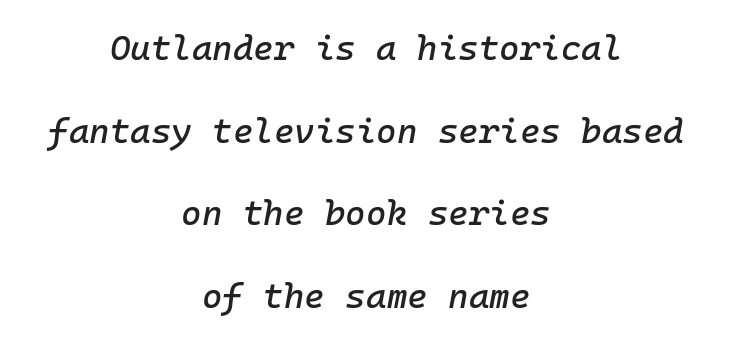
The image shows 35 px text type, italic (leaning right), monospaced; set centered, loose line spacing (2.36x), normal letter spacing, not underlined; low stroke contrast and a medium x-height.
